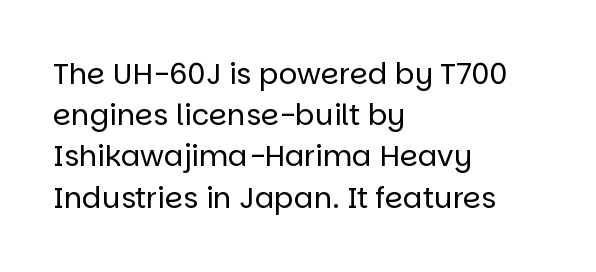
Weight: not bold — regular or lighter. Vertically, the passage feels balanced, rows spaced as you'd expect. The face used here is proportionally spaced, like ordinary book or web type. What stands out about the letter spacing? Nothing — it is the standard amount. Does the type have serifs? No, each stem ends abruptly.
